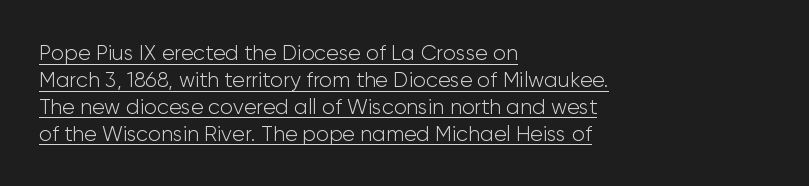
Notice how descenders clear the ascenders below comfortably — that's standard leading. Quick note: underline on. Italic? Not at all — the glyphs are vertical. Does extra space separate the letters? No, they use regular spacing.
